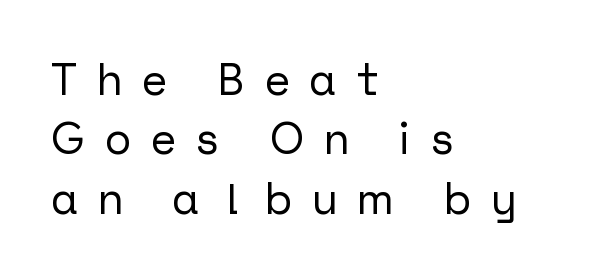
{"serif": "no", "italic": "no", "width": "normal", "stroke_contrast": "low", "x_height": "medium", "underline": "no", "align": "left", "line_spacing": "normal", "line_spacing_ratio": 1.35, "letter_spacing": "wide", "letter_spacing_em": 0.44, "glyph_px": 44}
